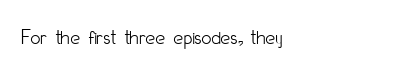
The rag falls on the right side of this text block. Spacing between characters is what you'd get straight out of the box. This sample uses an upright cut, with every glyph sitting square on the baseline. Plain, unruled lines of type. The weight would be labelled regular, book, light, or lighter still.
